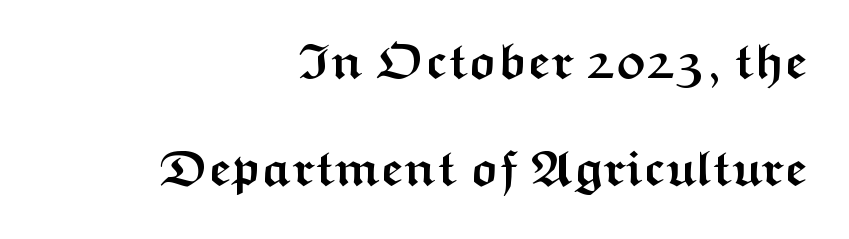
Q: Is the text bold? A: Yes.
Q: Is the text italic (slanted)? A: No, it is upright.
Q: Is the typeface a serif or a sans-serif typeface? A: Sans-serif.
Q: Is the text underlined? A: No.
Q: How is the paragraph aligned? A: Right-aligned.
Q: Is the spacing between letters normal or unusually wide? A: Normal.
Q: Is the spacing between lines tight, normal or loose? A: Loose.
Q: Width (condensed, normal, or wide)? A: Wide.
Q: Stroke contrast? A: Medium.
Q: x-height? A: Medium.
Q: Monospaced? A: No.
